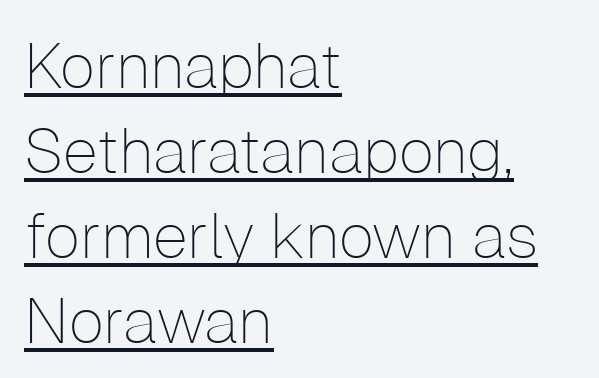
{"serif": "no", "italic": "no", "bold": "no", "weight": "thin", "width": "normal", "stroke_contrast": "low", "x_height": "medium", "monospaced": "no", "underline": "yes", "align": "left", "line_spacing": "normal", "line_spacing_ratio": 1.35, "letter_spacing": "normal", "letter_spacing_em": 0.0, "glyph_px": 63}
